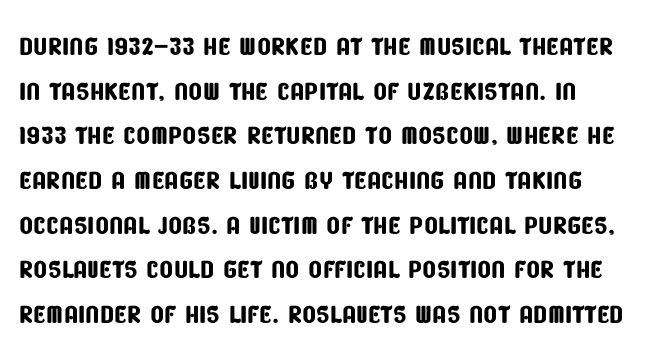
Q: Is the typeface a serif or a sans-serif typeface? A: Sans-serif.
Q: Is the text underlined? A: No.
Q: How is the paragraph aligned? A: Left-aligned.
Q: Is the spacing between letters normal or unusually wide? A: Normal.
Q: Width (condensed, normal, or wide)? A: Condensed.
Q: Stroke contrast? A: Low.
Q: x-height? A: Large.
Q: Monospaced? A: No.
